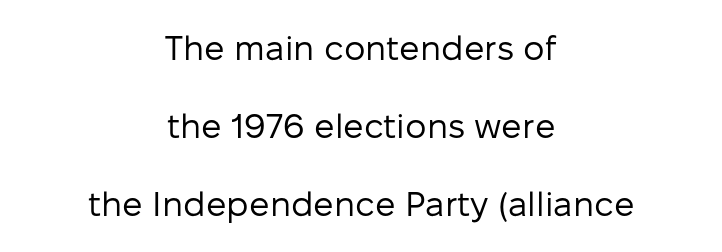
{"serif": "no", "italic": "no", "bold": "no", "weight": "regular", "width": "normal", "stroke_contrast": "low", "x_height": "medium", "monospaced": "no", "underline": "no", "align": "center", "line_spacing": "loose", "line_spacing_ratio": 2.29, "letter_spacing": "normal", "letter_spacing_em": 0.0, "glyph_px": 34}
